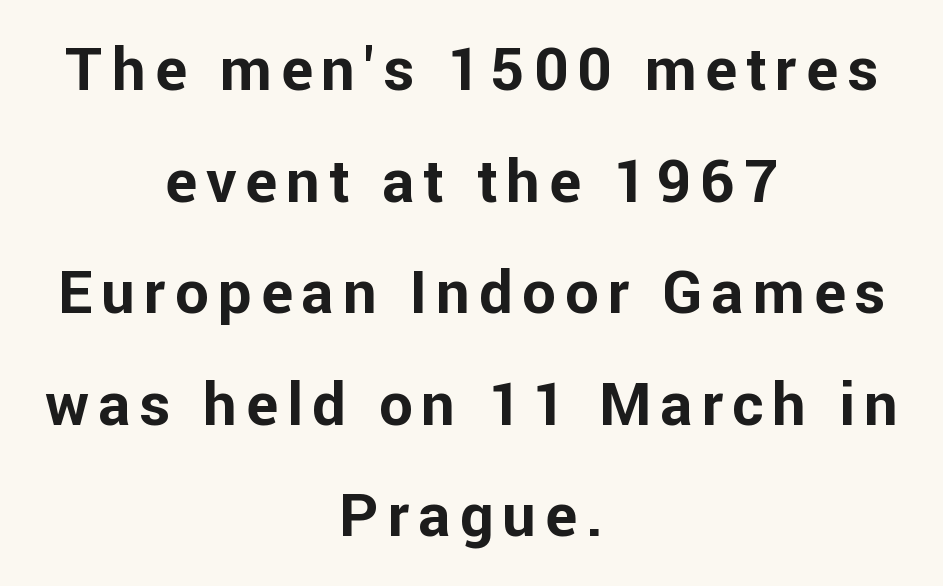
Q: Is the text bold? A: Yes.
Q: Is the text italic (slanted)? A: No, it is upright.
Q: Is the typeface a serif or a sans-serif typeface? A: Sans-serif.
Q: Is the text underlined? A: No.
Q: How is the paragraph aligned? A: Centered.
Q: Width (condensed, normal, or wide)? A: Normal.
Q: Stroke contrast? A: Low.
Q: x-height? A: Medium.
Q: Monospaced? A: No.
